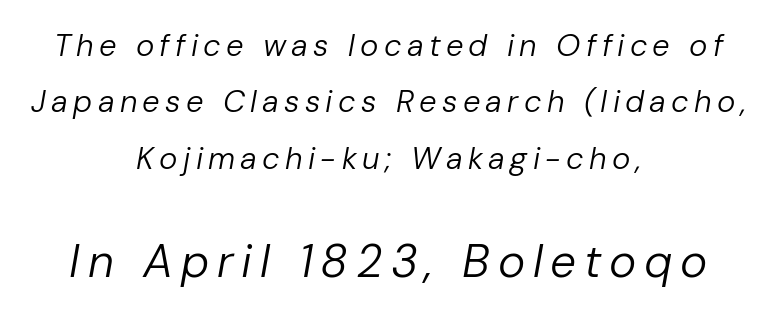
Descenders hang freely into open space. Is the type slanted? Yes — the strokes lean at a clear angle. Counters stay open thanks to moderate or lighter strokes. The text block is weighted toward neither margin, spreading evenly from the middle. Of the two passages, the one underneath uses the larger point size. Is this a fixed-width face? No — the glyphs have proportional, varying widths.
